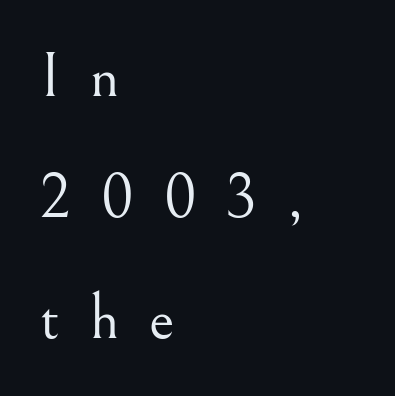
The image shows 64 px light serif type, upright; set left-aligned, line spacing 1.89x, unusually wide letter spacing (+0.47 em), not underlined; medium stroke contrast and a small x-height.
